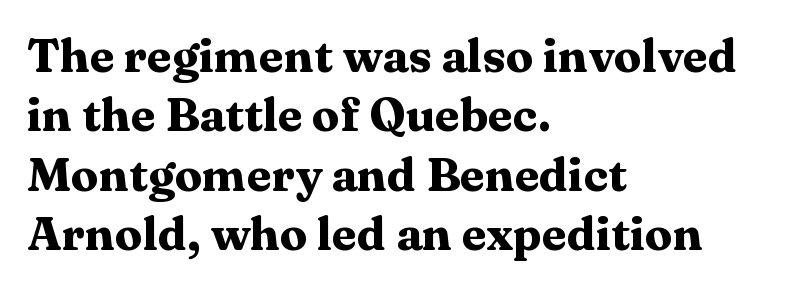
{"serif": "yes", "italic": "no", "bold": "yes", "weight": "heavy", "width": "wide", "stroke_contrast": "medium", "x_height": "medium", "monospaced": "no", "underline": "no", "align": "left", "line_spacing": "normal", "line_spacing_ratio": 1.29, "letter_spacing": "normal", "letter_spacing_em": 0.0, "glyph_px": 46}
